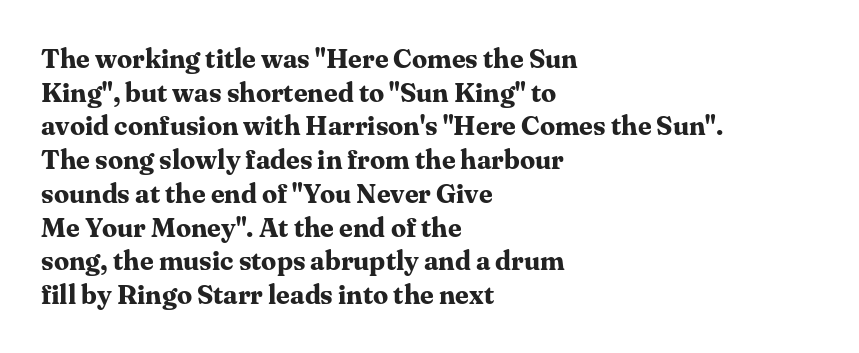
Q: Is the text bold? A: Yes.
Q: Is the text italic (slanted)? A: No, it is upright.
Q: Is the text underlined? A: No.
Q: How is the paragraph aligned? A: Left-aligned.
Q: Is the spacing between letters normal or unusually wide? A: Normal.
Q: Is the spacing between lines tight, normal or loose? A: Normal.
